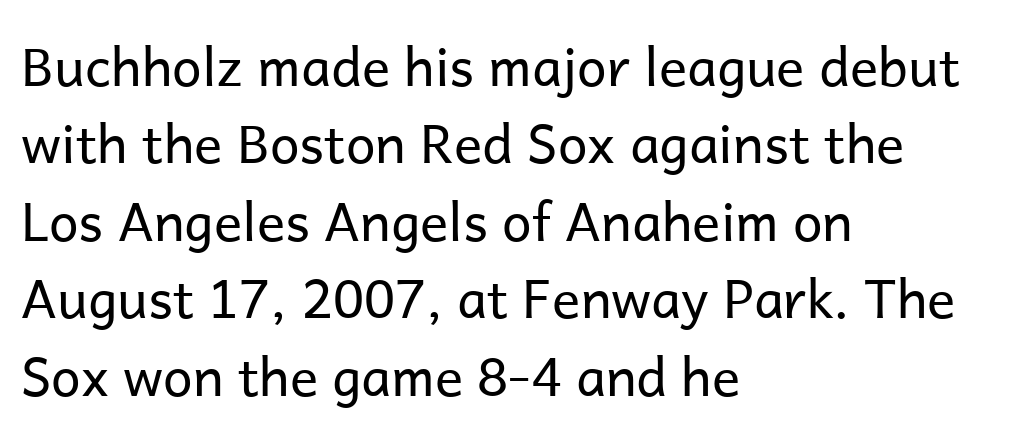
Q: Is the text bold? A: No.
Q: Is the text italic (slanted)? A: No, it is upright.
Q: Is the typeface a serif or a sans-serif typeface? A: Sans-serif.
Q: Is the text underlined? A: No.
Q: How is the paragraph aligned? A: Left-aligned.
Q: Is the spacing between letters normal or unusually wide? A: Normal.
Q: Is the spacing between lines tight, normal or loose? A: Normal.
Q: Width (condensed, normal, or wide)? A: Normal.
Q: Stroke contrast? A: Low.
Q: x-height? A: Medium.
Q: Monospaced? A: No.
